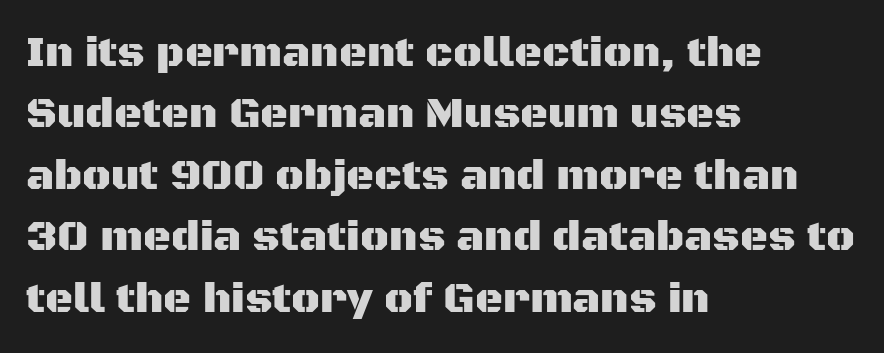
The image shows 43 px sans-serif type, upright; set left-aligned, normal line spacing (1.43x), normal letter spacing, not underlined; medium stroke contrast and a large x-height.
